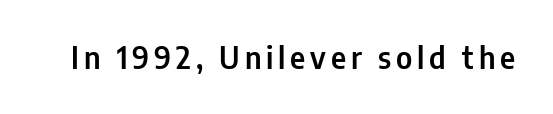
The image shows 30 px condensed sans-serif type, upright; set not underlined; low stroke contrast and a medium x-height.
